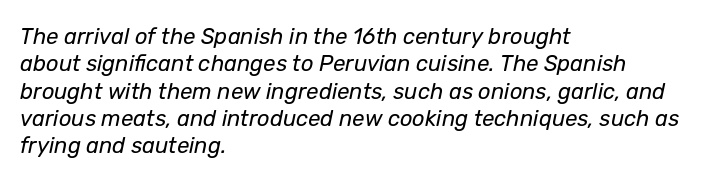
Q: Is the text bold? A: No.
Q: Is the text italic (slanted)? A: Yes, it leans right by about 12 degrees.
Q: Is the text underlined? A: No.
Q: How is the paragraph aligned? A: Left-aligned.
Q: Is the spacing between letters normal or unusually wide? A: Normal.
